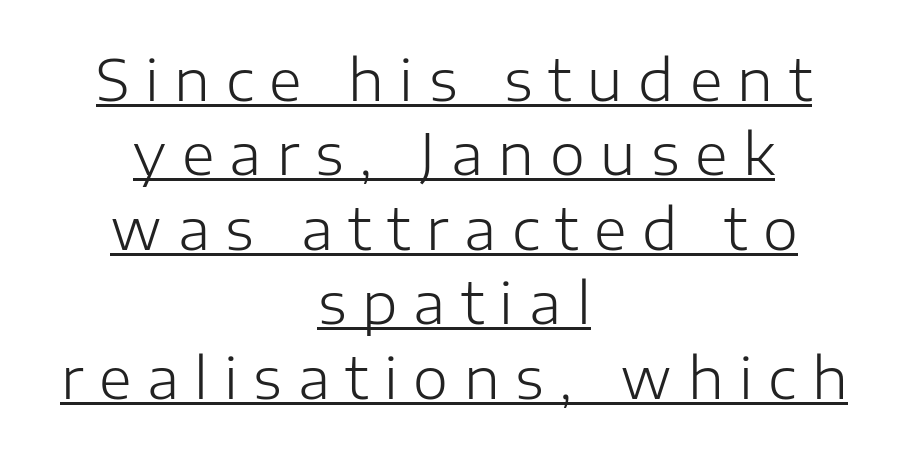
Q: Is the text bold? A: No.
Q: Is the text italic (slanted)? A: No, it is upright.
Q: Is the typeface a serif or a sans-serif typeface? A: Sans-serif.
Q: Is the text underlined? A: Yes.
Q: How is the paragraph aligned? A: Centered.
Q: Is the spacing between letters normal or unusually wide? A: Unusually wide.
Q: Is the spacing between lines tight, normal or loose? A: Normal.
Q: Width (condensed, normal, or wide)? A: Normal.
Q: Stroke contrast? A: Low.
Q: x-height? A: Medium.
Q: Monospaced? A: No.
